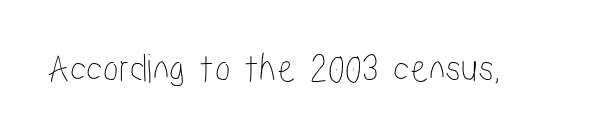
The image shows 42 px condensed type, upright; set normal letter spacing, not underlined; low stroke contrast and a medium x-height.
